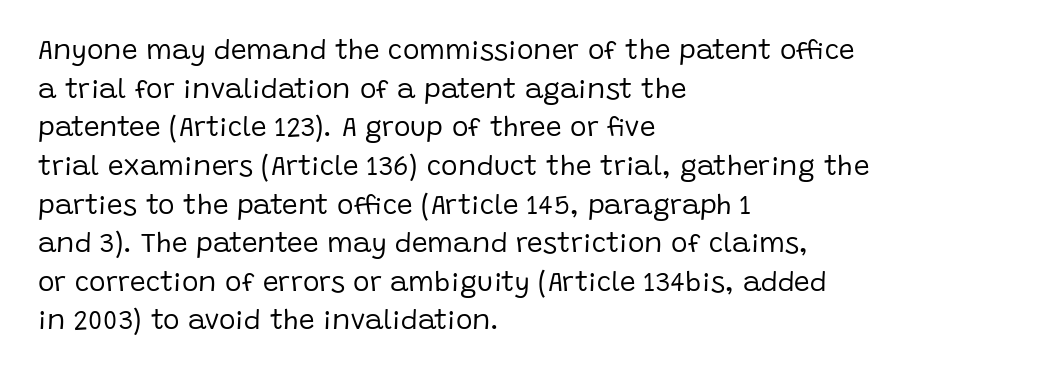
The image shows 28 px regular-weight sans-serif type, upright; set left-aligned, normal line spacing (1.38x), normal letter spacing, not underlined; low stroke contrast and a large x-height.
